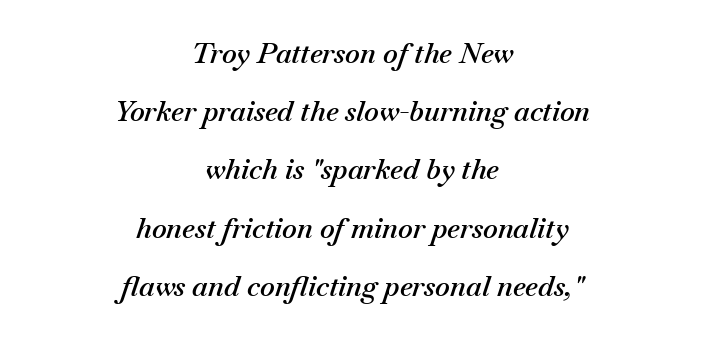
{"italic": "yes", "lean": "right", "slant_degrees": 18, "bold": "semi", "weight": "semibold", "width": "normal", "stroke_contrast": "medium", "x_height": "small", "monospaced": "no", "underline": "no", "align": "center", "line_spacing": "loose", "line_spacing_ratio": 2.08, "letter_spacing": "normal", "letter_spacing_em": 0.0, "glyph_px": 28}
